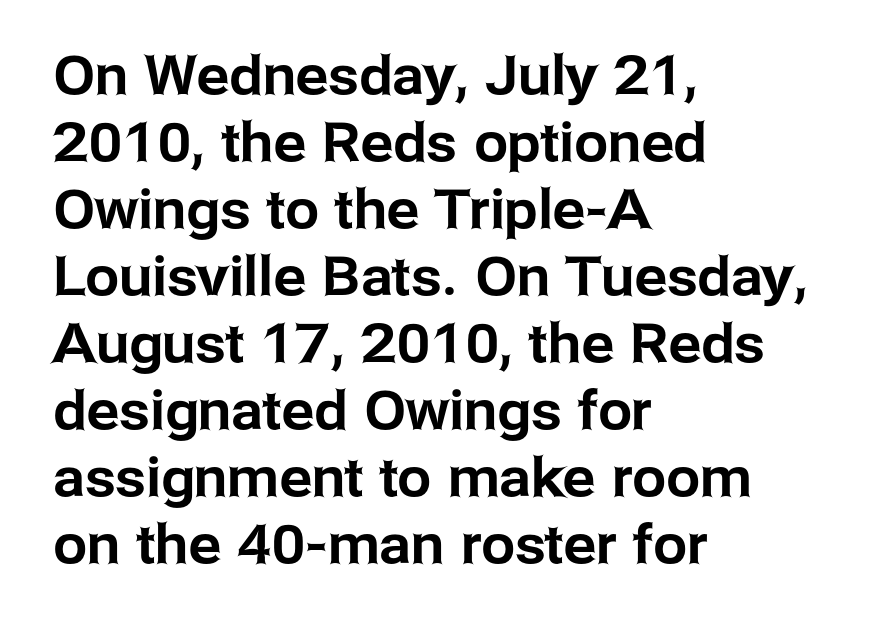
{"serif": "no", "italic": "no", "width": "normal", "stroke_contrast": "low", "x_height": "medium", "monospaced": "no", "underline": "no", "align": "left", "line_spacing_ratio": 1.24, "letter_spacing": "normal", "letter_spacing_em": 0.0, "glyph_px": 54}
